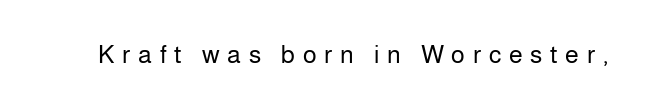
The image shows 25 px text type, upright; set unusually wide letter spacing (+0.31 em), not underlined.
